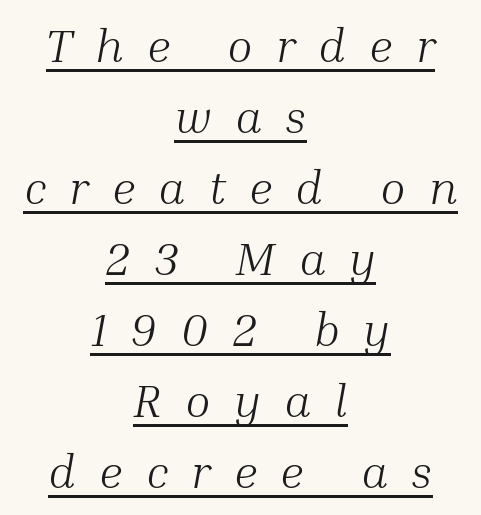
The image shows 47 px light serif type, italic (leaning right); set centered, normal line spacing (1.51x), unusually wide letter spacing (+0.49 em), underlined; medium stroke contrast and a medium x-height.
